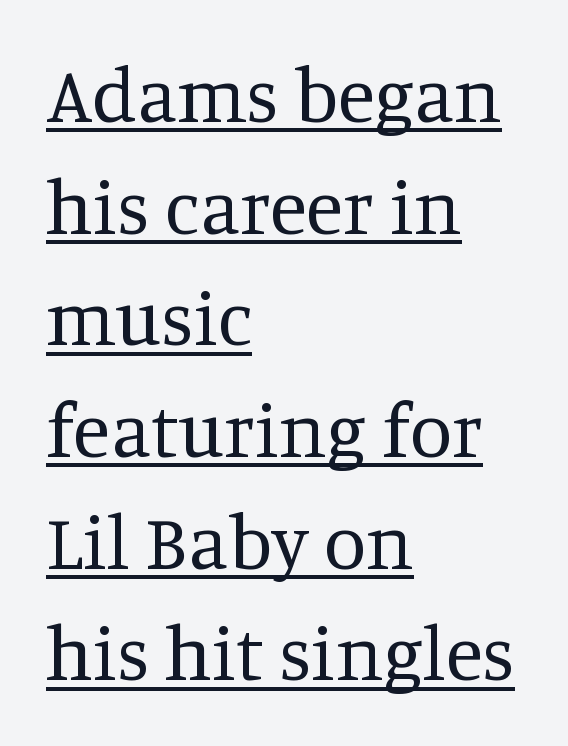
Heaviness? Minimal to ordinary, like unemphasized prose. The letterforms sit shoulder to shoulder at normal distance. Reading down the block, your eye returns to a fixed left position each line. A typesetter would label this face a serif. Is this a fixed-width face? No — the glyphs have proportional, varying widths.
